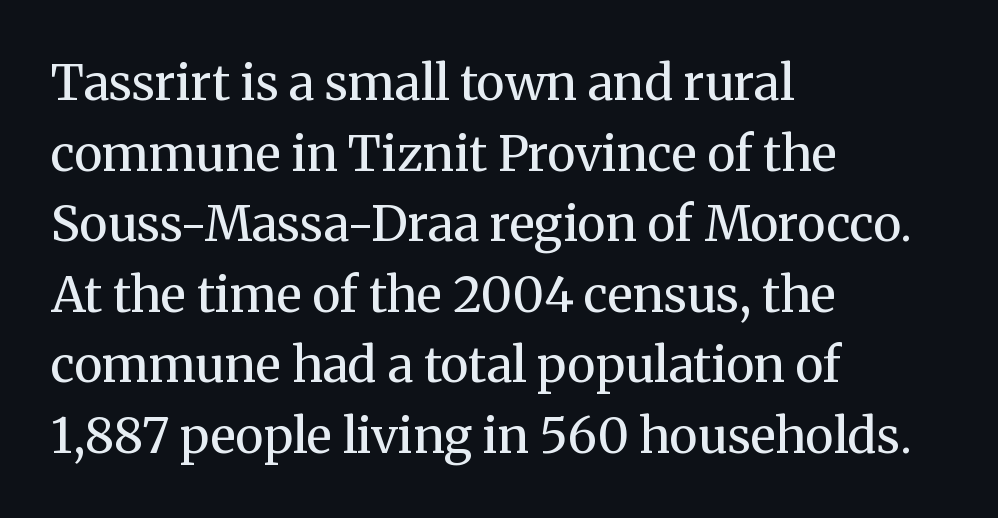
Q: Is the text bold? A: No.
Q: Is the text italic (slanted)? A: No, it is upright.
Q: Is the typeface a serif or a sans-serif typeface? A: Serif.
Q: Is the text underlined? A: No.
Q: How is the paragraph aligned? A: Left-aligned.
Q: Is the spacing between letters normal or unusually wide? A: Normal.
Q: Is the spacing between lines tight, normal or loose? A: Normal.
Q: Width (condensed, normal, or wide)? A: Normal.
Q: Stroke contrast? A: Medium.
Q: x-height? A: Medium.
Q: Monospaced? A: No.
